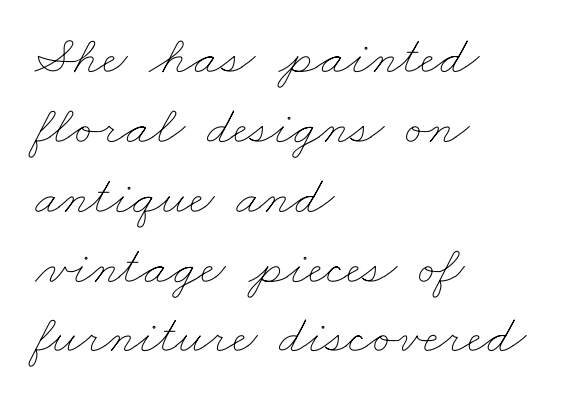
Q: Is the text bold? A: No.
Q: Is the text underlined? A: No.
Q: How is the paragraph aligned? A: Left-aligned.
Q: Is the spacing between letters normal or unusually wide? A: Normal.
Q: Is the spacing between lines tight, normal or loose? A: Normal.
Q: Width (condensed, normal, or wide)? A: Wide.
Q: Stroke contrast? A: Low.
Q: x-height? A: Small.
Q: Monospaced? A: No.
